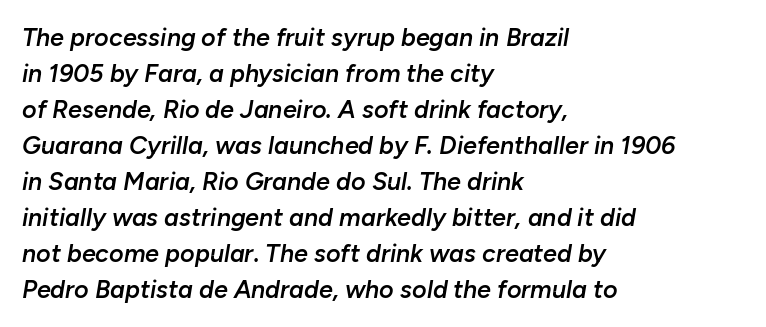
{"italic": "yes", "lean": "right", "slant_degrees": 10, "bold": "semi", "underline": "no", "align": "left", "line_spacing": "normal", "line_spacing_ratio": 1.44, "letter_spacing": "normal", "letter_spacing_em": 0.0, "glyph_px": 25}
